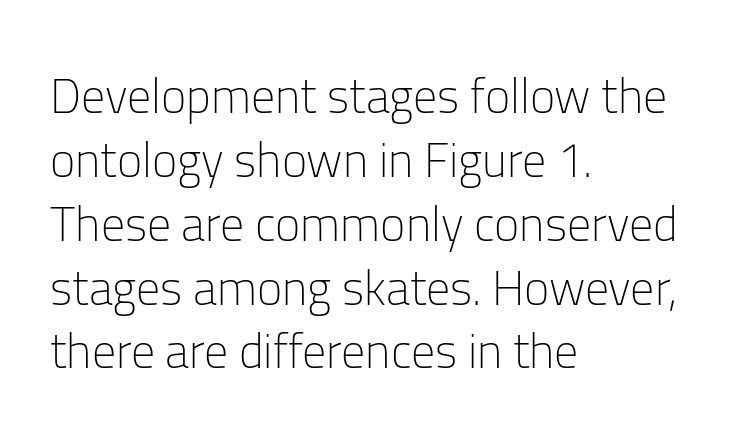
{"serif": "no", "italic": "no", "bold": "no", "weight": "light", "width": "normal", "stroke_contrast": "low", "x_height": "medium", "monospaced": "no", "underline": "no", "align": "left", "line_spacing": "normal", "line_spacing_ratio": 1.33, "letter_spacing": "normal", "letter_spacing_em": 0.0, "glyph_px": 48}
